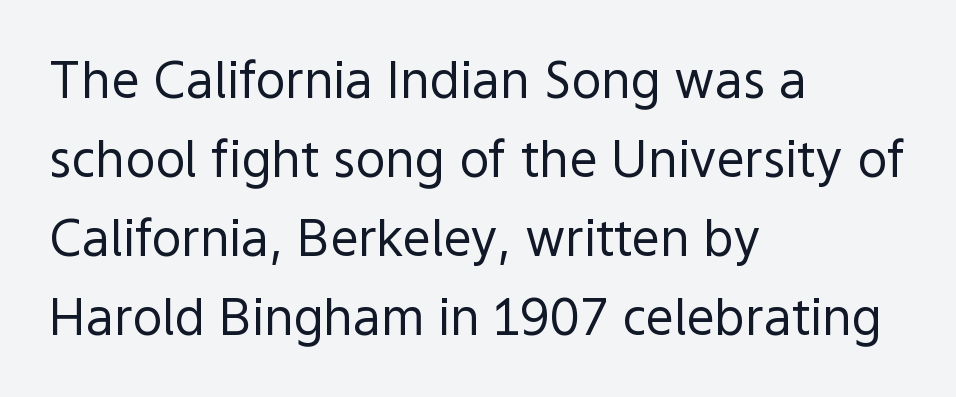
{"serif": "no", "italic": "no", "bold": "no", "weight": "regular", "width": "normal", "x_height": "medium", "monospaced": "no", "underline": "no", "align": "left", "line_spacing": "normal", "line_spacing_ratio": 1.58, "letter_spacing": "normal", "letter_spacing_em": 0.0, "glyph_px": 50}
